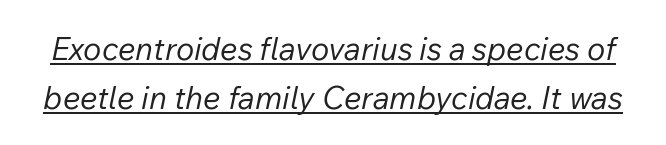
Inter-character spacing is left at the font's built-in metrics. Looks like someone drew a line under every word here. Caption: face not bold, strokes unweighted. If you measured baseline to baseline, you'd find a middling distance. The letters advance in unequal steps, a hallmark of proportional type. Rendered with sloped, italic letterforms.
